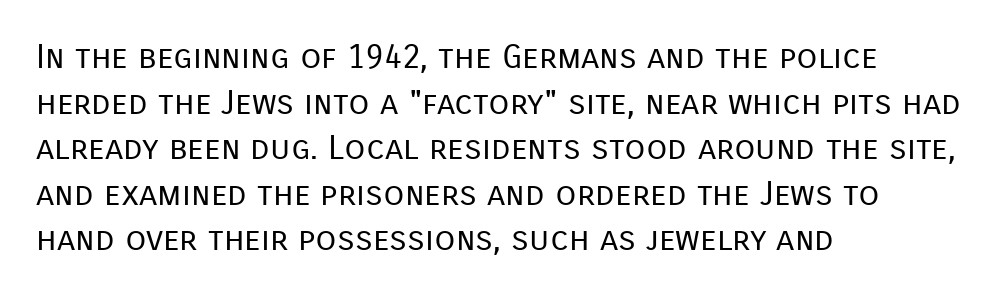
Q: Is the text bold? A: No.
Q: Is the text italic (slanted)? A: No, it is upright.
Q: Is the typeface a serif or a sans-serif typeface? A: Sans-serif.
Q: Is the text underlined? A: No.
Q: How is the paragraph aligned? A: Left-aligned.
Q: Is the spacing between letters normal or unusually wide? A: Normal.
Q: Is the spacing between lines tight, normal or loose? A: Normal.
Q: Width (condensed, normal, or wide)? A: Normal.
Q: Stroke contrast? A: Low.
Q: x-height? A: Medium.
Q: Monospaced? A: No.
